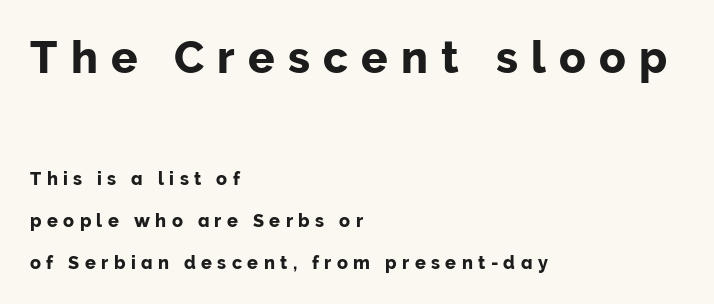
{"serif": "no", "italic": "no", "width": "normal", "stroke_contrast": "low", "x_height": "medium", "monospaced": "no", "underline": "no", "align": "left", "line_spacing": "loose", "line_spacing_ratio": 2.32, "letter_spacing": "wide", "letter_spacing_em": 0.3, "larger_block": "first", "size_ratio": 2.44, "glyph_px": 44}
